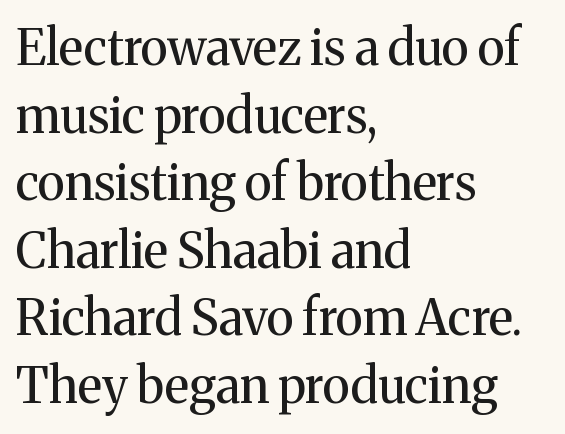
Observe the ordinary spacing: letters are neighbours, not strangers. Check the space under the baseline: it is left empty. Horizontal bands of white between lines are of average thickness. Examine the stroke ends and you'll spot serifs. Heaviness? Minimal to ordinary, like unemphasized prose.
